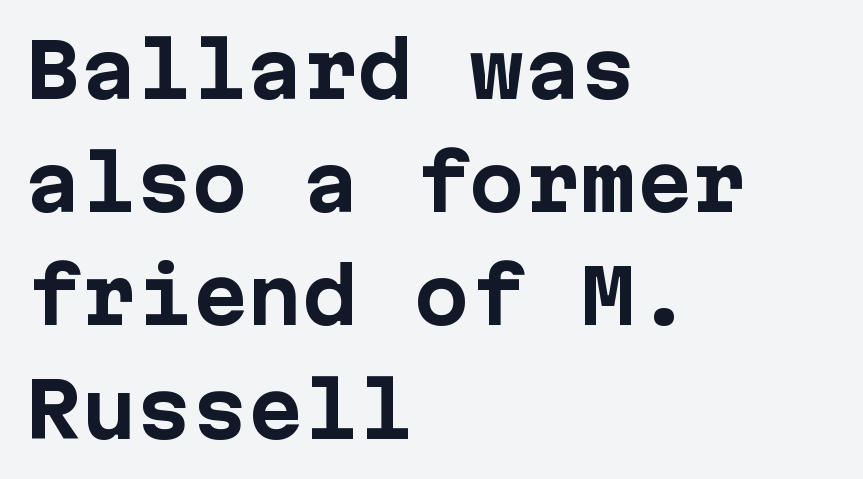
The characters display no serif detailing; their extremities are plain. Spacing verdict: monospaced, one width for all characters. Style check: upright. These lines carry a lot of weight — the face is fully bold. The space directly below the letters is spotless. Compared with typical paragraphs, the rows here are spaced about the same.
